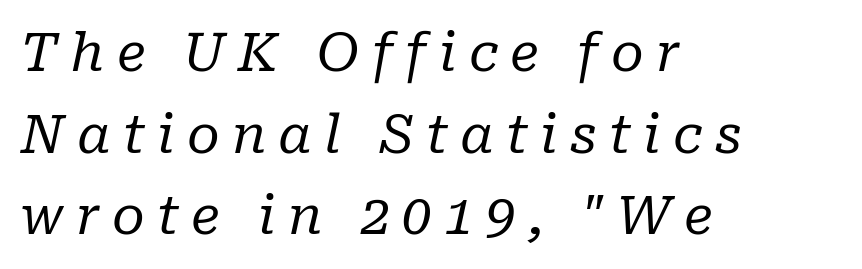
Stroke thickness stays within the range of a standard reading face or lighter. A typesetter would call this heavily tracked-out type. Reading down the block, your eye returns to a fixed left position each line. Regarding serifs, this sample has them.
